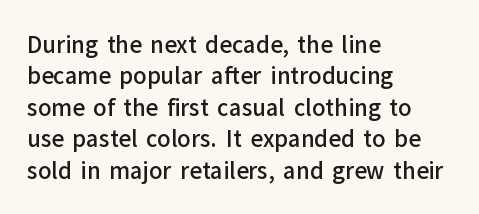
Q: Is the text bold? A: Semi-bold.
Q: Is the text italic (slanted)? A: No, it is upright.
Q: Is the text underlined? A: No.
Q: How is the paragraph aligned? A: Left-aligned.
Q: Is the spacing between letters normal or unusually wide? A: Normal.
Q: Is the spacing between lines tight, normal or loose? A: Normal.
